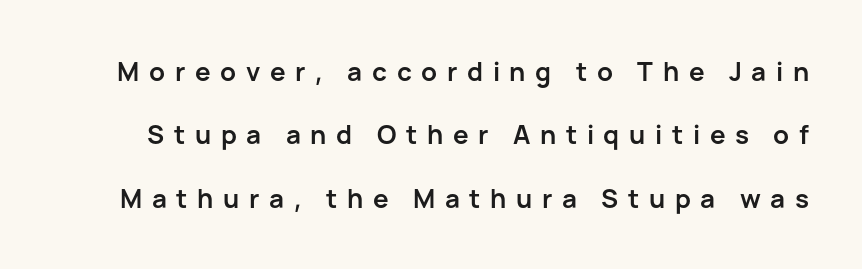
Compared with an ordinary text face, these strokes are far heavier — a full bold. Vertical strokes here are truly vertical. Descender tails drop into unmarked territory. Does the leading feel generous? Absolutely, it's lavish. The passage shown has open, widely tracked lettering throughout.
